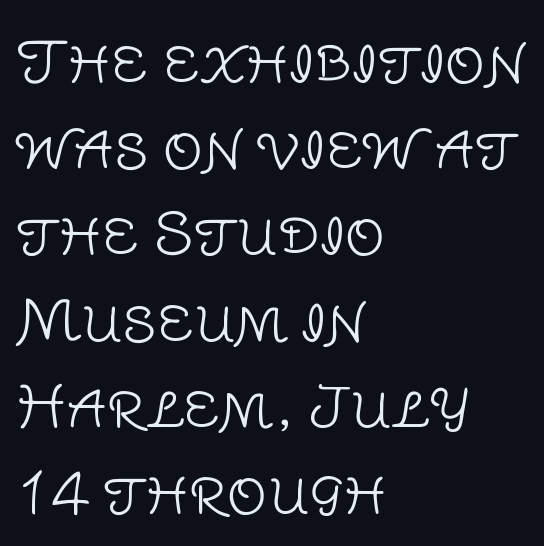
Q: Is the text bold? A: No.
Q: Is the text italic (slanted)? A: Yes.
Q: Is the typeface a serif or a sans-serif typeface? A: Sans-serif.
Q: Is the text underlined? A: No.
Q: How is the paragraph aligned? A: Left-aligned.
Q: Is the spacing between letters normal or unusually wide? A: Normal.
Q: Is the spacing between lines tight, normal or loose? A: Normal.
Q: Width (condensed, normal, or wide)? A: Normal.
Q: Stroke contrast? A: Low.
Q: x-height? A: Large.
Q: Monospaced? A: No.
